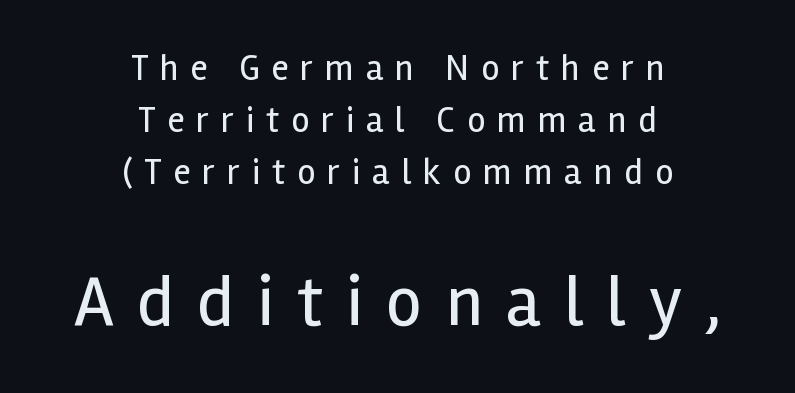
Q: Is the text bold? A: No.
Q: Is the text italic (slanted)? A: No, it is upright.
Q: Is the typeface a serif or a sans-serif typeface? A: Sans-serif.
Q: Is the text underlined? A: No.
Q: How is the paragraph aligned? A: Centered.
Q: Is the spacing between letters normal or unusually wide? A: Unusually wide.
Q: Is the spacing between lines tight, normal or loose? A: Normal.
Q: Which block of text is set in a larger size, the first (top) or the second (bottom)? A: The second (bottom) one.
Q: Width (condensed, normal, or wide)? A: Normal.
Q: x-height? A: Medium.
Q: Monospaced? A: No.
